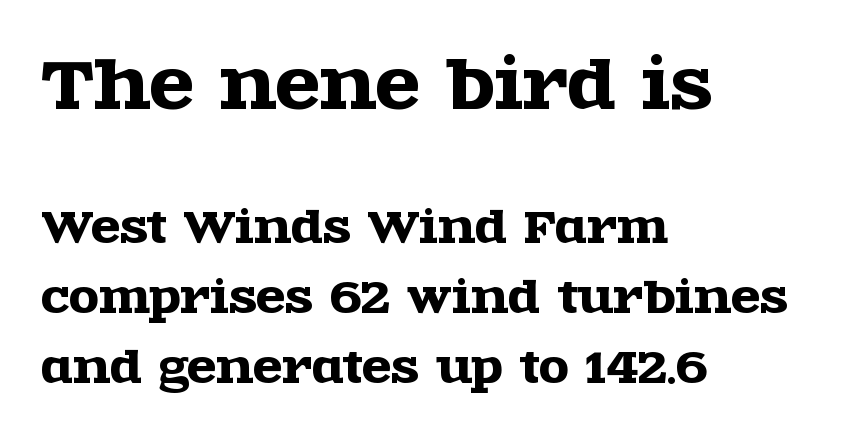
The image shows 65 px wide serif type, upright; set left-aligned, normal line spacing (1.62x), normal letter spacing, not underlined; the first (top) block is 1.51x larger; a large x-height.
